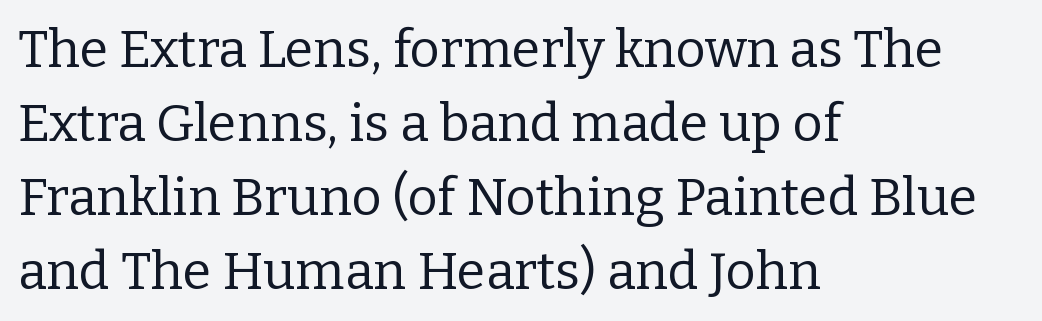
The image shows 52 px regular-weight serif type, upright; set left-aligned, normal line spacing (1.42x), normal letter spacing, not underlined; low stroke contrast and a medium x-height.
